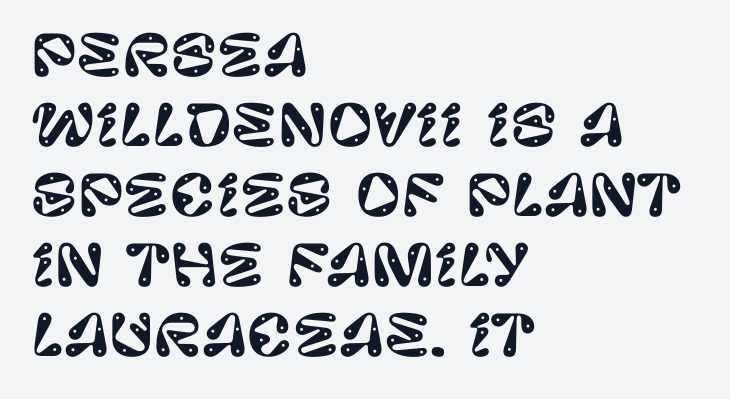
Q: Is the text italic (slanted)? A: Yes.
Q: Is the typeface a serif or a sans-serif typeface? A: Sans-serif.
Q: Is the text underlined? A: No.
Q: How is the paragraph aligned? A: Left-aligned.
Q: Is the spacing between letters normal or unusually wide? A: Normal.
Q: Is the spacing between lines tight, normal or loose? A: Normal.
Q: Width (condensed, normal, or wide)? A: Normal.
Q: Stroke contrast? A: Low.
Q: x-height? A: Large.
Q: Monospaced? A: No.
